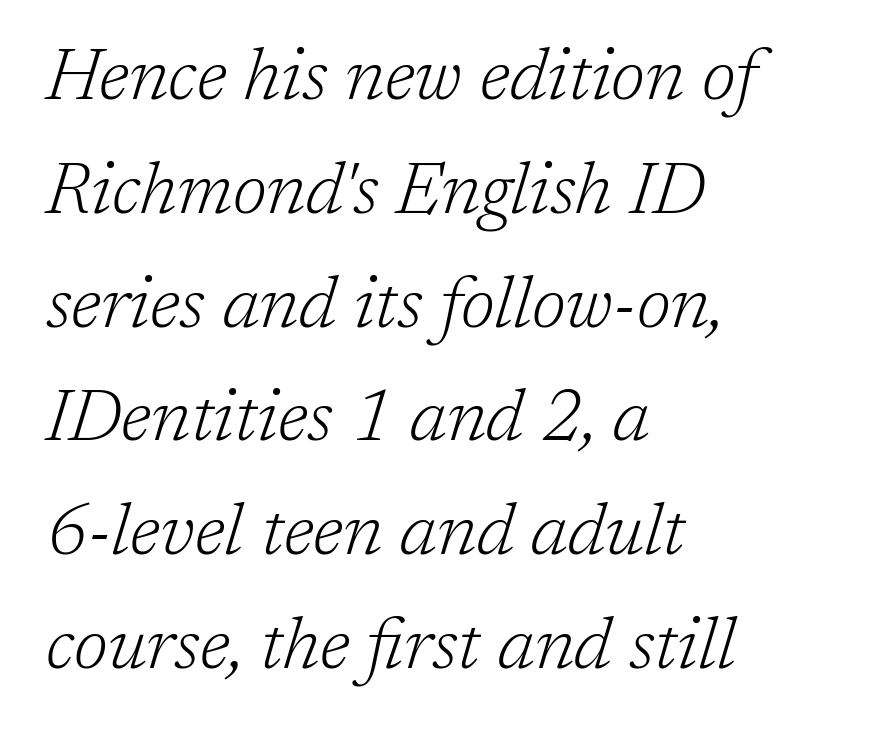
The image shows 72 px light serif type, italic (leaning right); set left-aligned, normal line spacing (1.58x), normal letter spacing, not underlined; low stroke contrast and a medium x-height.
